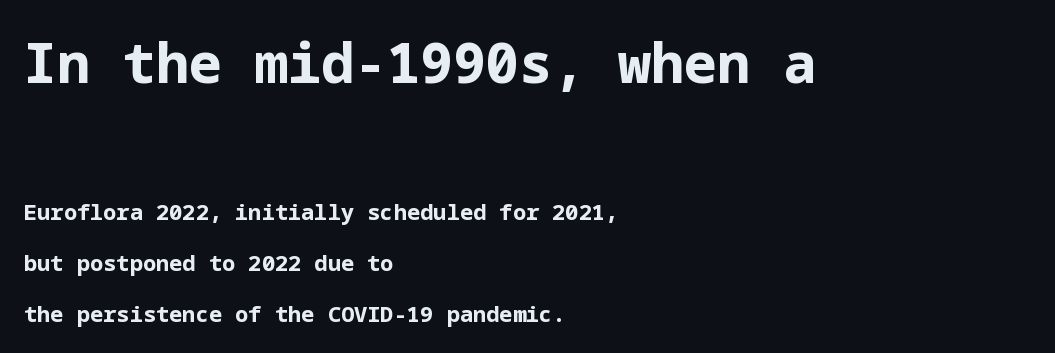
{"serif": "no", "italic": "no", "bold": "yes", "weight": "bold", "width": "normal", "stroke_contrast": "low", "x_height": "medium", "underline": "no", "align": "left", "line_spacing": "loose", "line_spacing_ratio": 2.32, "letter_spacing": "normal", "letter_spacing_em": 0.0, "larger_block": "first", "size_ratio": 2.5, "glyph_px": 55}
